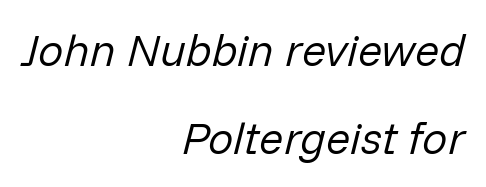
{"italic": "yes", "lean": "right", "slant_degrees": 14, "bold": "no", "weight": "regular", "width": "normal", "stroke_contrast": "low", "x_height": "medium", "monospaced": "no", "underline": "no", "align": "right", "line_spacing": "loose", "line_spacing_ratio": 1.95, "letter_spacing": "normal", "letter_spacing_em": 0.0, "glyph_px": 45}
